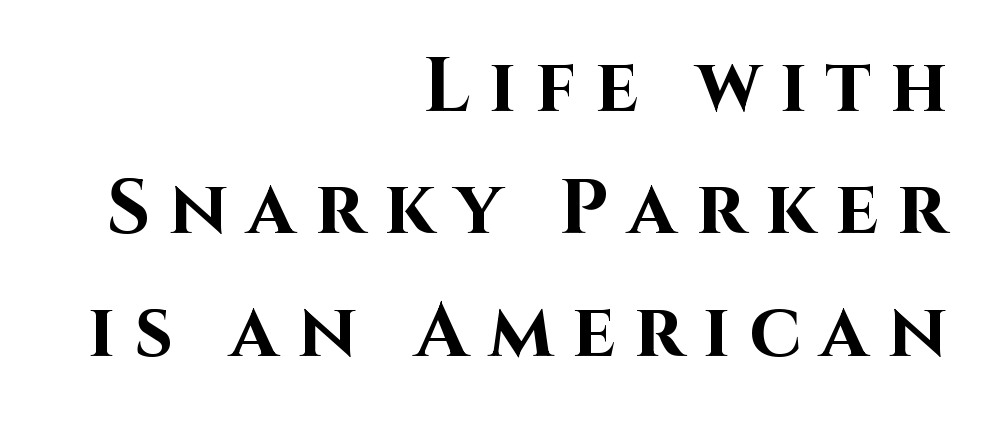
Letterform terminals end flat and unadorned throughout the passage. The paragraph has a hard right edge and a soft left edge. Notice how descenders clear the ascenders below comfortably — that's standard leading. The area under the type is left untouched.
